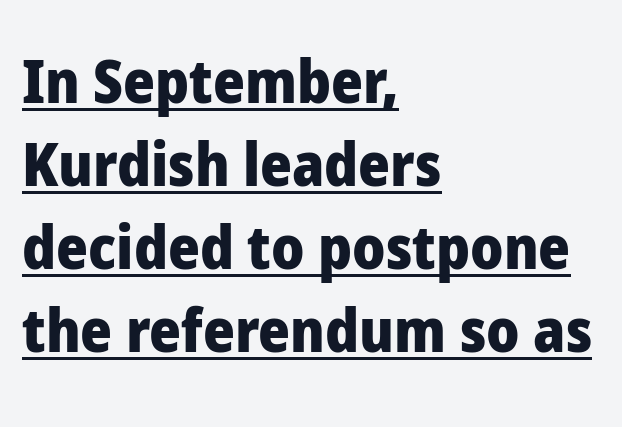
The image shows 61 px heavy sans-serif type, upright; set left-aligned, normal line spacing (1.36x), normal letter spacing, underlined; low stroke contrast and a medium x-height.
